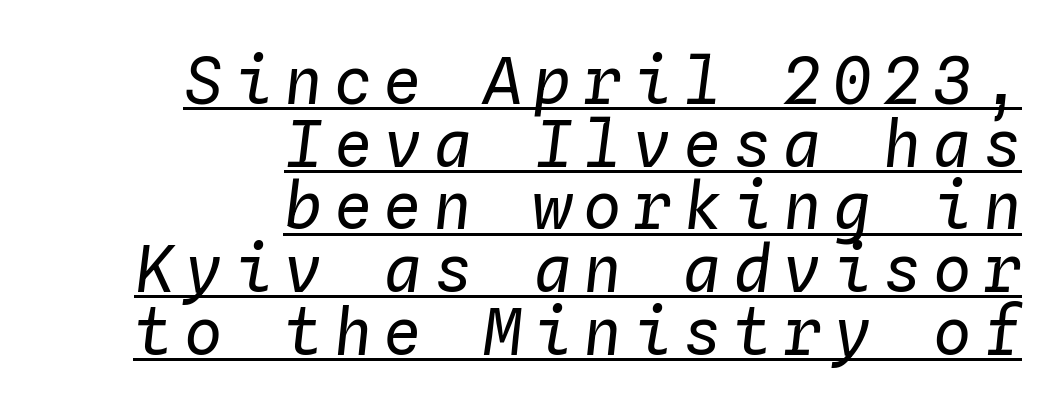
Q: Is the text bold? A: No.
Q: Is the text italic (slanted)? A: Yes, it leans right by about 4 degrees.
Q: Is the text underlined? A: Yes.
Q: How is the paragraph aligned? A: Right-aligned.
Q: Is the spacing between lines tight, normal or loose? A: Tight.
Q: Width (condensed, normal, or wide)? A: Normal.
Q: Stroke contrast? A: Low.
Q: x-height? A: Medium.
Q: Monospaced? A: Yes.
